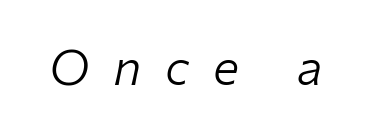
The image shows 49 px light type, italic (leaning right); set unusually wide letter spacing (+0.49 em), not underlined; low stroke contrast and a medium x-height.
